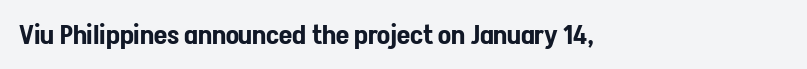
{"italic": "no", "underline": "no", "align": "left", "letter_spacing": "normal", "letter_spacing_em": 0.0, "glyph_px": 27}
